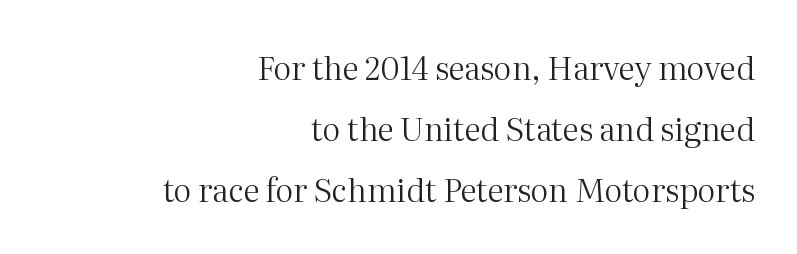
Q: Is the text bold? A: No.
Q: Is the text italic (slanted)? A: No, it is upright.
Q: Is the typeface a serif or a sans-serif typeface? A: Serif.
Q: Is the text underlined? A: No.
Q: How is the paragraph aligned? A: Right-aligned.
Q: Is the spacing between letters normal or unusually wide? A: Normal.
Q: Is the spacing between lines tight, normal or loose? A: Loose.
Q: Width (condensed, normal, or wide)? A: Normal.
Q: Stroke contrast? A: Medium.
Q: x-height? A: Medium.
Q: Monospaced? A: No.
